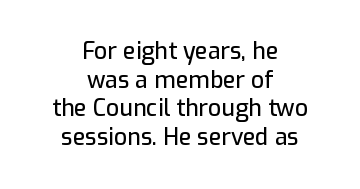
The area under the type is left untouched. Look at the tracking — it's just the regular setting, nothing added. Tall strokes in this sample are plumb rather than angled. The passage is arranged like a title page — every line centered. The passage shown stacks its lines at a standard gap.
